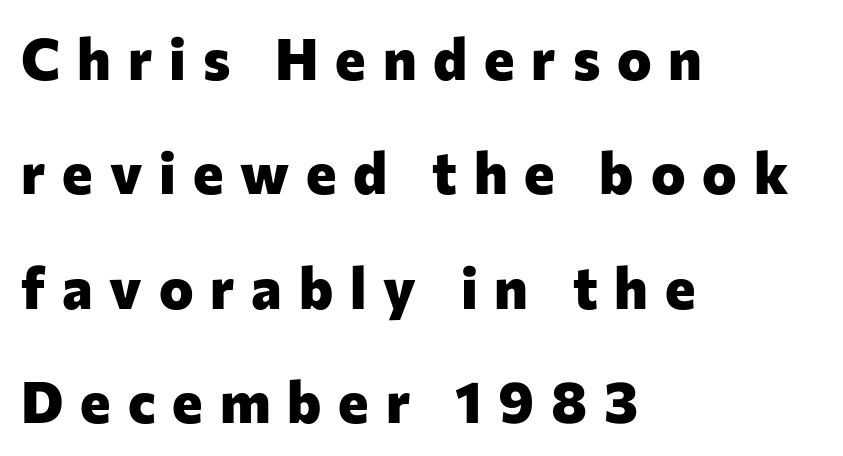
The image shows 58 px heavy sans-serif type, upright; set left-aligned, loose line spacing (1.97x), unusually wide letter spacing (+0.29 em), not underlined; low stroke contrast and a medium x-height.
